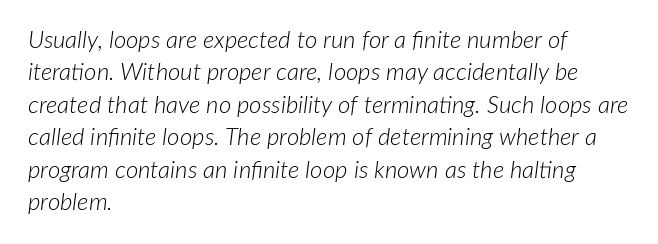
{"italic": "yes", "lean": "right", "slant_degrees": 7, "bold": "no", "underline": "no", "align": "left", "line_spacing": "normal", "line_spacing_ratio": 1.35, "letter_spacing": "normal", "letter_spacing_em": 0.0, "glyph_px": 24}
